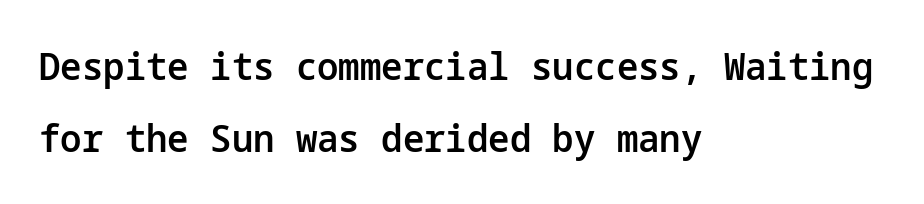
Q: Is the text bold? A: Semi-bold.
Q: Is the text italic (slanted)? A: No, it is upright.
Q: Is the typeface a serif or a sans-serif typeface? A: Sans-serif.
Q: Is the text underlined? A: No.
Q: How is the paragraph aligned? A: Left-aligned.
Q: Is the spacing between letters normal or unusually wide? A: Normal.
Q: Is the spacing between lines tight, normal or loose? A: Loose.
Q: Width (condensed, normal, or wide)? A: Normal.
Q: Stroke contrast? A: Low.
Q: x-height? A: Medium.
